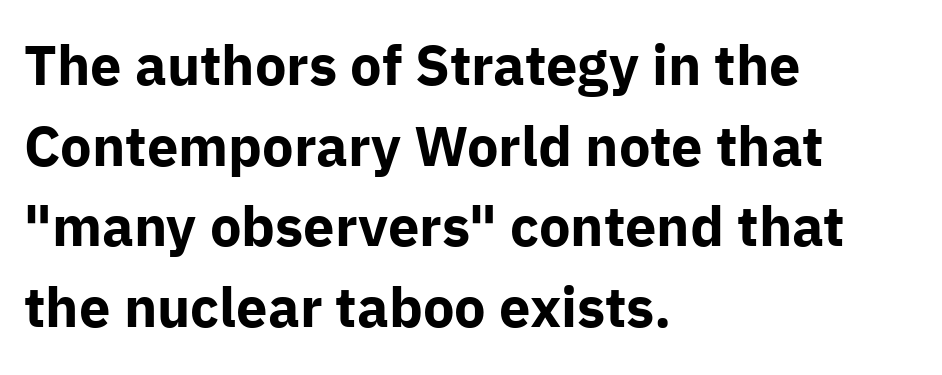
Q: Is the text bold? A: Yes.
Q: Is the text italic (slanted)? A: No, it is upright.
Q: Is the typeface a serif or a sans-serif typeface? A: Sans-serif.
Q: Is the text underlined? A: No.
Q: How is the paragraph aligned? A: Left-aligned.
Q: Is the spacing between letters normal or unusually wide? A: Normal.
Q: Is the spacing between lines tight, normal or loose? A: Normal.
Q: Width (condensed, normal, or wide)? A: Normal.
Q: Stroke contrast? A: Low.
Q: x-height? A: Medium.
Q: Monospaced? A: No.
